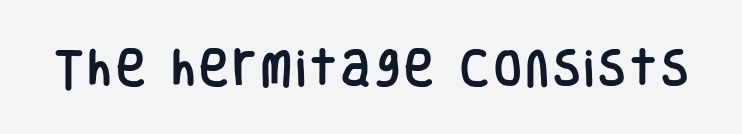
Character widths vary here, with narrow letters taking less room than wide ones. The passage shown is not underscored anywhere. Posture: vertical. The glyphs in this specimen are sans serif.
